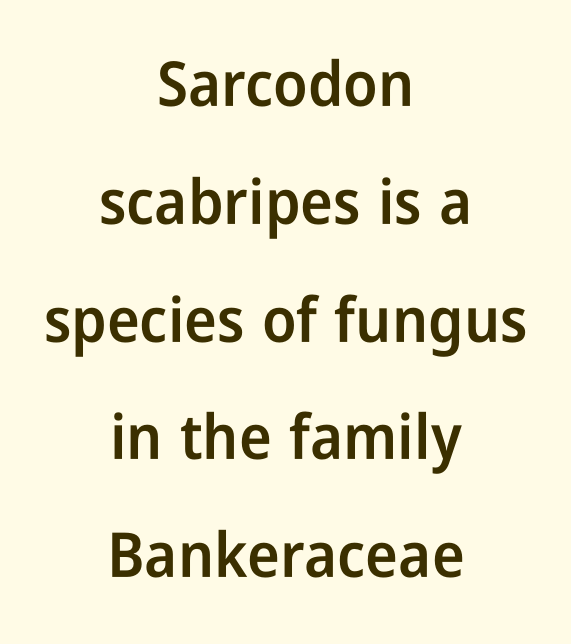
{"serif": "no", "italic": "no", "bold": "semi", "weight": "semibold", "width": "condensed", "stroke_contrast": "low", "x_height": "medium", "monospaced": "no", "underline": "no", "align": "center", "line_spacing": "loose", "line_spacing_ratio": 1.9, "letter_spacing": "normal", "letter_spacing_em": 0.0, "glyph_px": 62}
